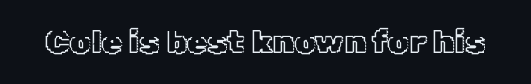
{"italic": "no", "width": "normal", "x_height": "medium", "monospaced": "no", "underline": "no", "letter_spacing": "normal", "letter_spacing_em": 0.0, "glyph_px": 33}
